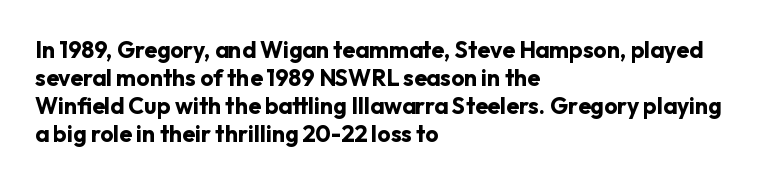
Q: Is the text bold? A: Yes.
Q: Is the text italic (slanted)? A: No, it is upright.
Q: Is the text underlined? A: No.
Q: How is the paragraph aligned? A: Left-aligned.
Q: Is the spacing between letters normal or unusually wide? A: Normal.
